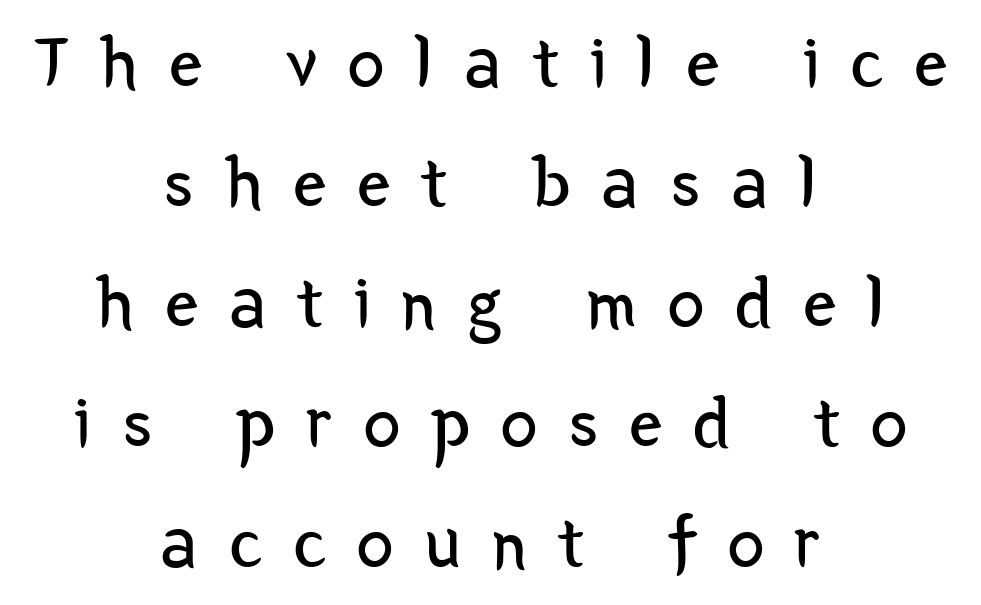
The face used here is a sans, in the tradition of grotesques and geometrics. The font's upright variant was chosen for this text. Decoration check: the copy has no underline. Weight: regular or lighter. Teacher's note: observe the equal gaps on both sides — that is centered alignment. A normal amount of white space separates one row of letters from the next.
